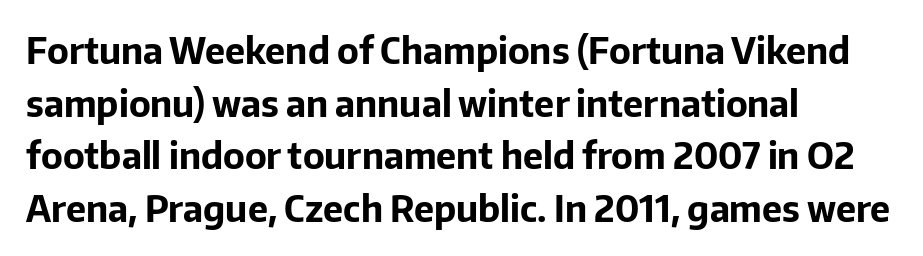
{"serif": "no", "italic": "no", "bold": "yes", "weight": "bold", "width": "normal", "stroke_contrast": "low", "x_height": "medium", "monospaced": "no", "underline": "no", "align": "left", "line_spacing": "normal", "line_spacing_ratio": 1.46, "letter_spacing": "normal", "letter_spacing_em": 0.0, "glyph_px": 36}
